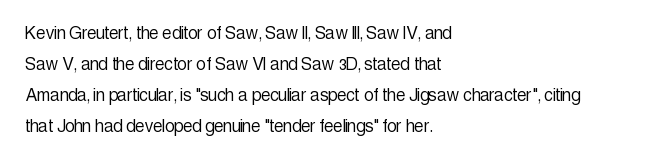
{"italic": "no", "bold": "no", "underline": "no", "align": "left", "line_spacing": "normal", "line_spacing_ratio": 1.48, "letter_spacing": "normal", "letter_spacing_em": 0.0, "glyph_px": 21}
